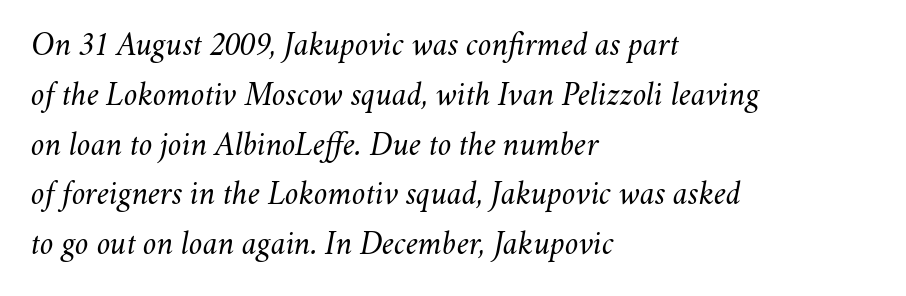
The image shows 33 px regular-weight type, italic (leaning right); set left-aligned, normal line spacing (1.51x), normal letter spacing, not underlined; medium stroke contrast and a small x-height.
